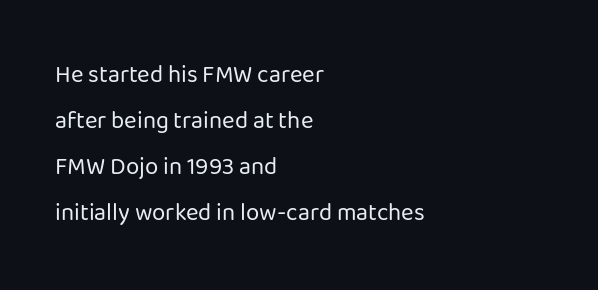
Short and long lines alike share a common starting point at left. The letters stand straight up with perfectly vertical stems. Underline: absent. One glance says open: line gaps are wider than usual. On a weight scale, this lands at 450 or below. The tracking reads as untouched default to a designer's eye.
